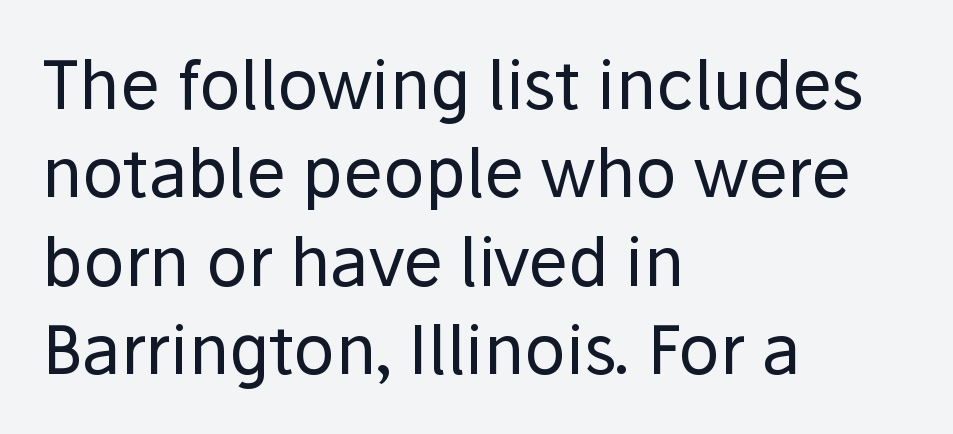
Q: Is the text bold? A: No.
Q: Is the text italic (slanted)? A: No, it is upright.
Q: Is the typeface a serif or a sans-serif typeface? A: Sans-serif.
Q: Is the text underlined? A: No.
Q: How is the paragraph aligned? A: Left-aligned.
Q: Is the spacing between letters normal or unusually wide? A: Normal.
Q: Is the spacing between lines tight, normal or loose? A: Normal.
Q: Width (condensed, normal, or wide)? A: Normal.
Q: Stroke contrast? A: Low.
Q: x-height? A: Medium.
Q: Monospaced? A: No.
